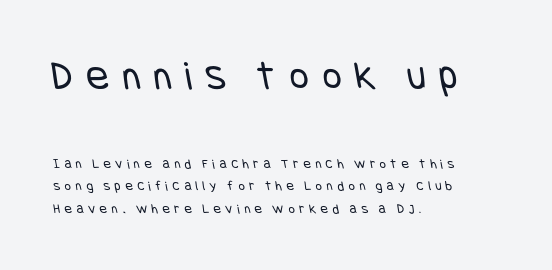
{"serif": "no", "bold": "no", "weight": "regular", "width": "condensed", "stroke_contrast": "low", "x_height": "large", "underline": "no", "align": "left", "line_spacing": "normal", "line_spacing_ratio": 1.62, "letter_spacing": "wide", "letter_spacing_em": 0.32, "larger_block": "first", "size_ratio": 3.0, "glyph_px": 42}
